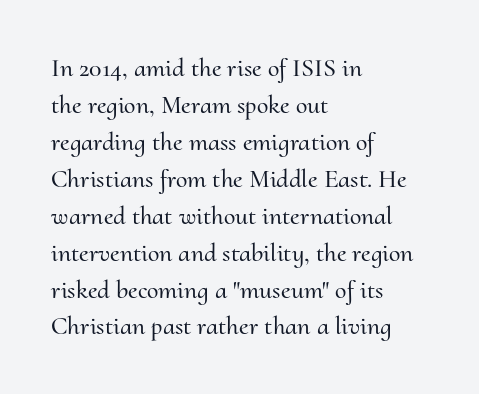
The image shows 26 px text type, upright; set left-aligned, normal line spacing (1.42x), normal letter spacing, not underlined.
